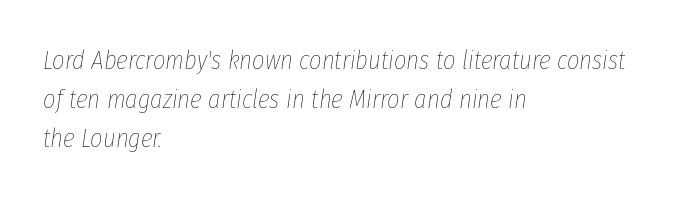
These lines are set flush left with a ragged right edge. Evenly set lines give the paragraph a standard silhouette. Characters are canted at an angle relative to the baseline's perpendicular. The face used here is rendered with its standard letterfit. Glance below the letters and you will spot only blank space.
